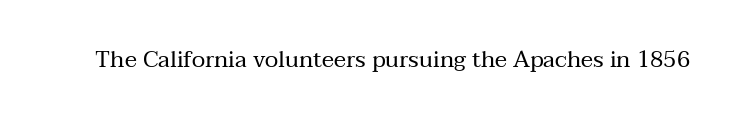
The type is set solid horizontally, with unmodified tracking. Words float on clear page, feet unadorned. A quiet, ordinary-to-light weight characterises the typeface. The type sits square on the baseline with zero lean.
